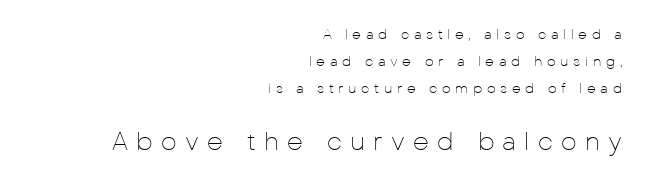
The image shows 25 px text type, upright; set right-aligned, loose line spacing (1.94x), unusually wide letter spacing (+0.33 em), not underlined; the second (bottom) block is 1.79x larger.
